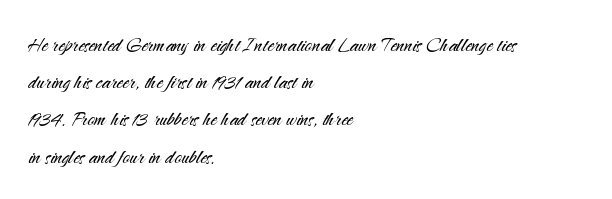
Q: Is the text bold? A: No.
Q: Is the text italic (slanted)? A: Yes.
Q: Is the text underlined? A: No.
Q: How is the paragraph aligned? A: Left-aligned.
Q: Is the spacing between letters normal or unusually wide? A: Normal.
Q: Is the spacing between lines tight, normal or loose? A: Normal.
